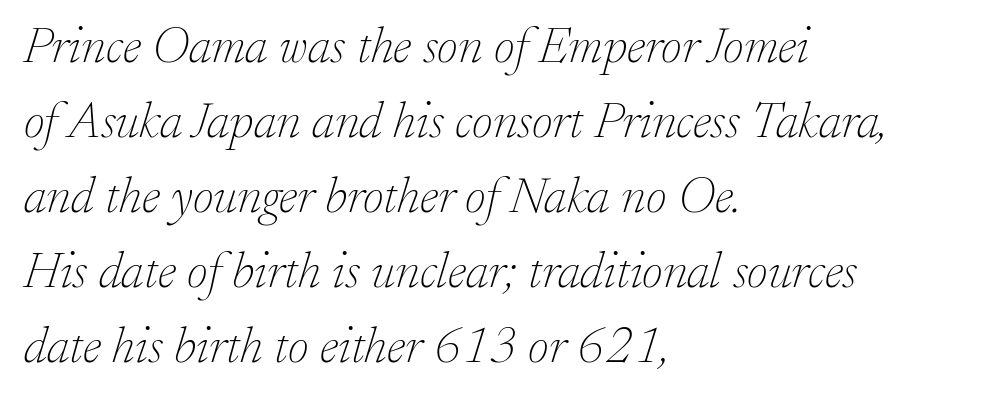
Q: Is the text bold? A: No.
Q: Is the text italic (slanted)? A: Yes, it leans right by about 17 degrees.
Q: Is the typeface a serif or a sans-serif typeface? A: Serif.
Q: Is the text underlined? A: No.
Q: How is the paragraph aligned? A: Left-aligned.
Q: Is the spacing between letters normal or unusually wide? A: Normal.
Q: Is the spacing between lines tight, normal or loose? A: Normal.
Q: Width (condensed, normal, or wide)? A: Normal.
Q: Stroke contrast? A: Low.
Q: x-height? A: Small.
Q: Monospaced? A: No.
